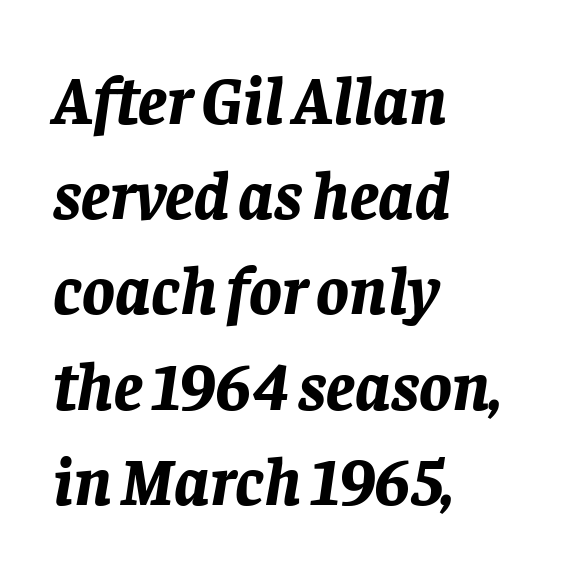
{"italic": "yes", "lean": "right", "slant_degrees": 8, "bold": "yes", "weight": "bold", "width": "normal", "stroke_contrast": "low", "x_height": "large", "monospaced": "no", "underline": "no", "align": "left", "line_spacing": "normal", "line_spacing_ratio": 1.4, "letter_spacing": "normal", "letter_spacing_em": 0.0, "glyph_px": 68}
